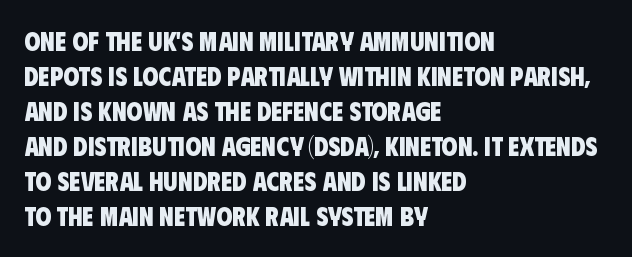
Q: Is the text bold? A: Yes.
Q: Is the text underlined? A: No.
Q: How is the paragraph aligned? A: Left-aligned.
Q: Is the spacing between letters normal or unusually wide? A: Normal.
Q: Is the spacing between lines tight, normal or loose? A: Normal.
